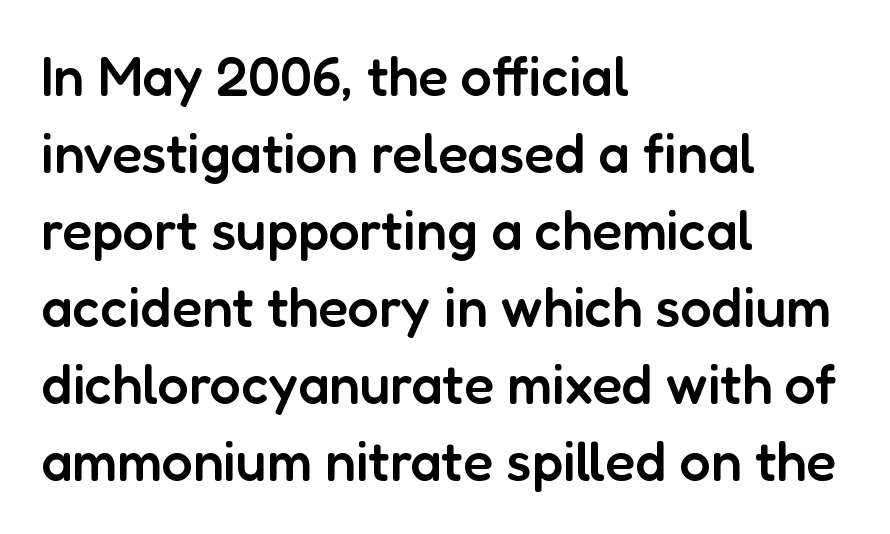
{"serif": "no", "italic": "no", "bold": "semi", "weight": "semibold", "width": "normal", "stroke_contrast": "low", "x_height": "medium", "monospaced": "no", "underline": "no", "align": "left", "line_spacing": "normal", "line_spacing_ratio": 1.4, "letter_spacing": "normal", "letter_spacing_em": 0.0, "glyph_px": 55}
